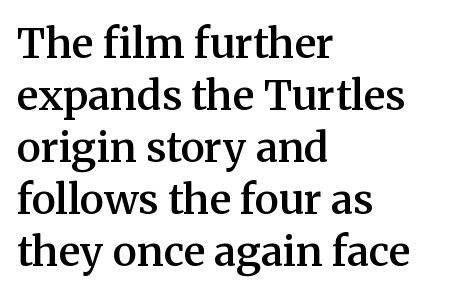
When letters stand straight like this, we call the style roman or upright. Compared with typical paragraphs, the rows here are spaced about the same. One-word summary of the alignment: left. Is this a sans? No — the strokes have serifs.
